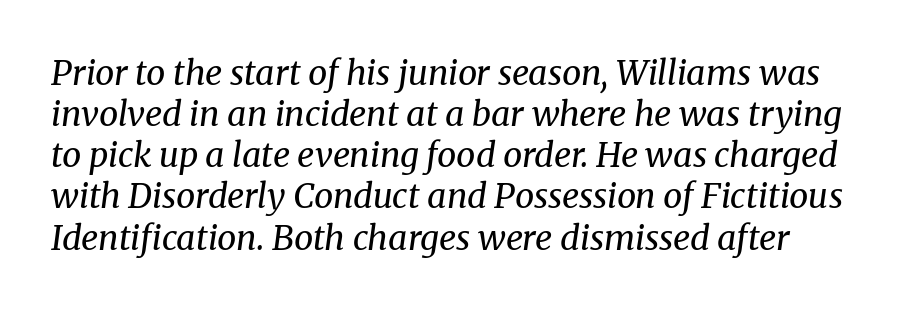
{"serif": "yes", "italic": "yes", "lean": "right", "slant_degrees": 8, "bold": "no", "weight": "regular", "width": "normal", "stroke_contrast": "medium", "x_height": "medium", "monospaced": "no", "underline": "no", "line_spacing_ratio": 1.21, "letter_spacing": "normal", "letter_spacing_em": 0.0, "glyph_px": 34}
